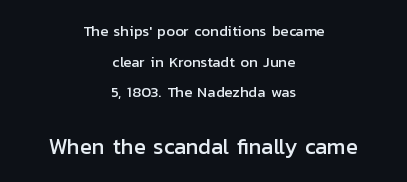
{"italic": "no", "underline": "no", "align": "center", "line_spacing": "loose", "line_spacing_ratio": 2.05, "letter_spacing": "normal", "letter_spacing_em": 0.0, "larger_block": "second", "size_ratio": 1.47, "glyph_px": 22}
